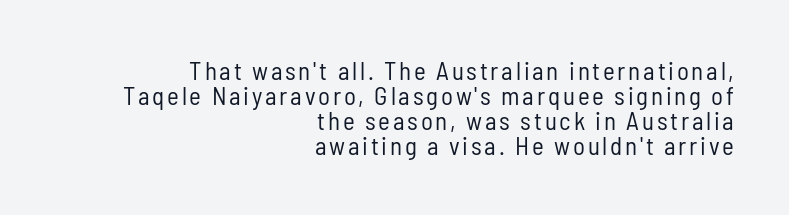
Q: Is the text bold? A: No.
Q: Is the text italic (slanted)? A: No, it is upright.
Q: Is the text underlined? A: No.
Q: How is the paragraph aligned? A: Right-aligned.
Q: Is the spacing between lines tight, normal or loose? A: Tight.
